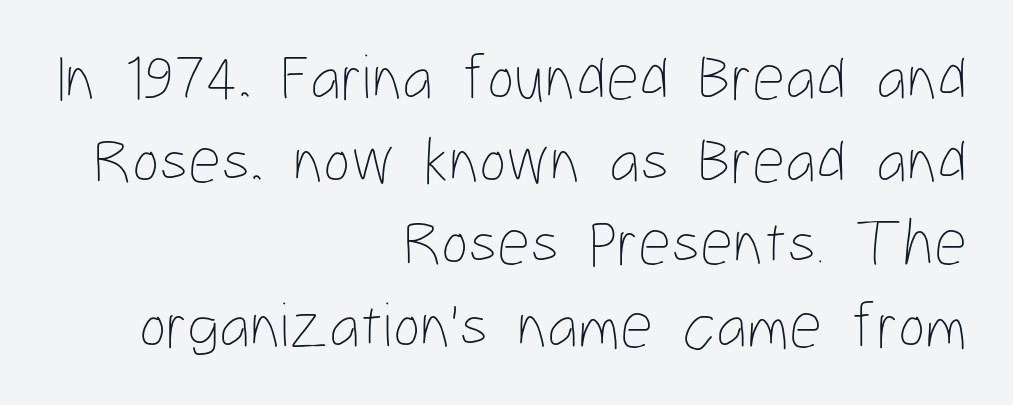
Varying glyph widths throughout — classic text-font behaviour. The ragged edge is on the left, which tells us the setting is flush right. Italic? Not at all — the glyphs are vertical. Decoration check: the copy has no underline. Between one letter and the next there's only the usual sliver of space. Stroke mass is kept to a normal reading level or below.
